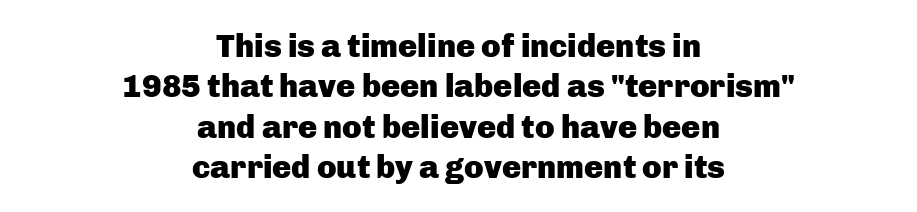
Q: Is the text bold? A: Yes.
Q: Is the text italic (slanted)? A: No, it is upright.
Q: Is the typeface a serif or a sans-serif typeface? A: Sans-serif.
Q: Is the text underlined? A: No.
Q: How is the paragraph aligned? A: Centered.
Q: Is the spacing between letters normal or unusually wide? A: Normal.
Q: Is the spacing between lines tight, normal or loose? A: Normal.
Q: Width (condensed, normal, or wide)? A: Normal.
Q: Stroke contrast? A: Low.
Q: x-height? A: Medium.
Q: Monospaced? A: No.
